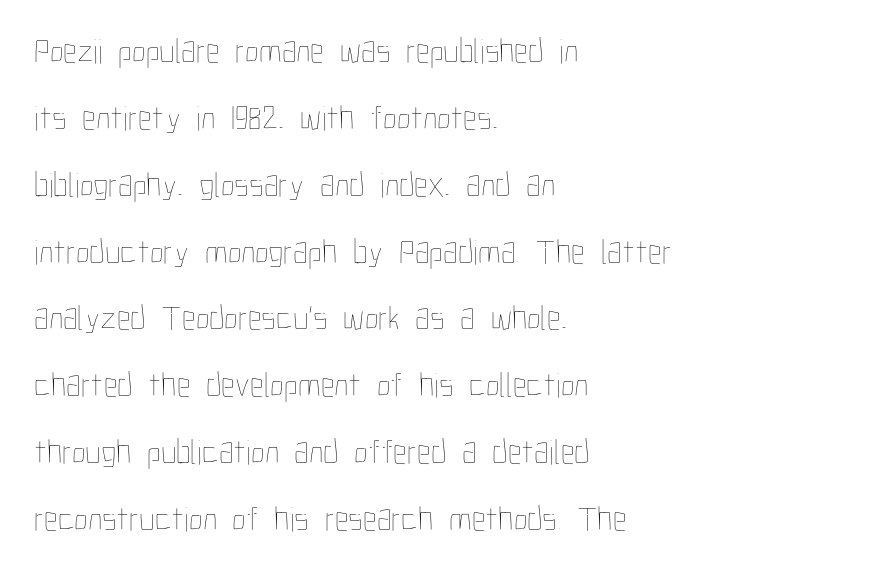
Q: Is the text bold? A: No.
Q: Is the text italic (slanted)? A: No, it is upright.
Q: Is the text underlined? A: No.
Q: How is the paragraph aligned? A: Left-aligned.
Q: Is the spacing between letters normal or unusually wide? A: Normal.
Q: Is the spacing between lines tight, normal or loose? A: Loose.
Q: Width (condensed, normal, or wide)? A: Condensed.
Q: Stroke contrast? A: Low.
Q: x-height? A: Medium.
Q: Monospaced? A: No.
